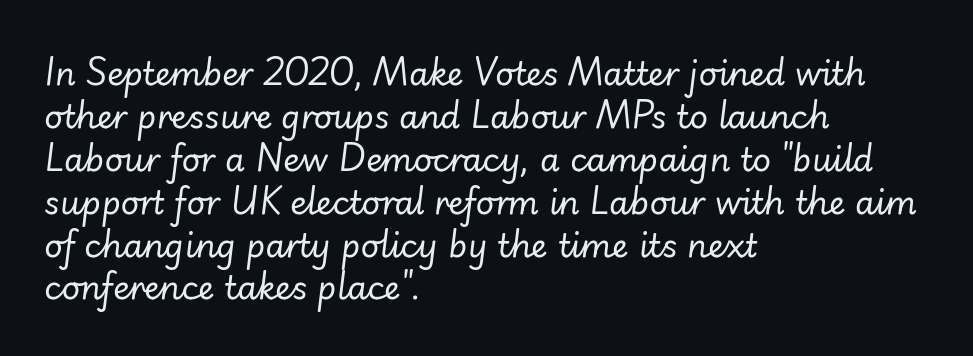
{"italic": "yes", "lean": "right", "slant_degrees": 7, "bold": "no", "weight": "regular", "width": "normal", "stroke_contrast": "low", "x_height": "small", "monospaced": "no", "underline": "no", "align": "left", "line_spacing": "normal", "line_spacing_ratio": 1.34, "letter_spacing": "normal", "letter_spacing_em": 0.0, "glyph_px": 32}
